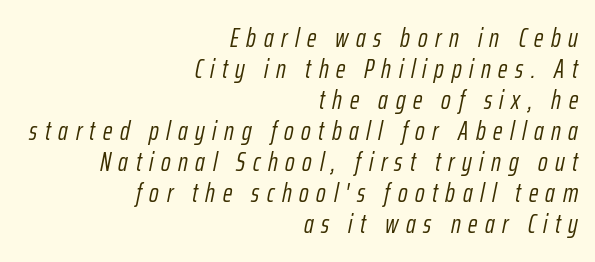
The image shows 26 px text type, italic (leaning right); set right-aligned, line spacing 1.19x, unusually wide letter spacing (+0.29 em), not underlined.
